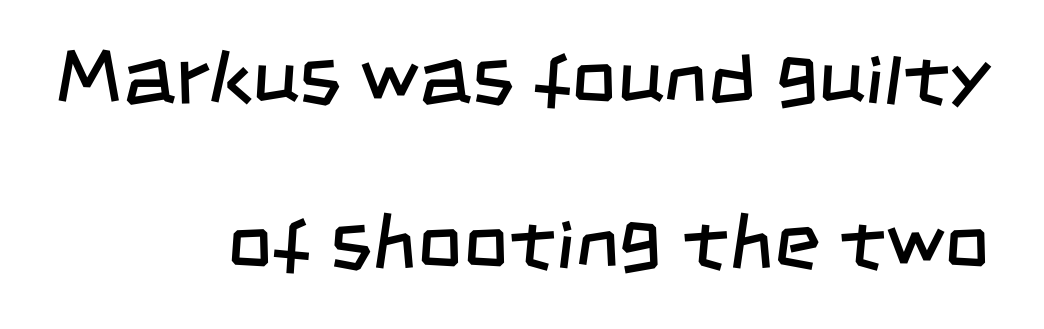
{"serif": "no", "bold": "no", "weight": "regular", "width": "condensed", "stroke_contrast": "low", "x_height": "large", "monospaced": "no", "underline": "no", "align": "right", "line_spacing": "loose", "line_spacing_ratio": 2.09, "letter_spacing": "normal", "letter_spacing_em": 0.0, "glyph_px": 79}
